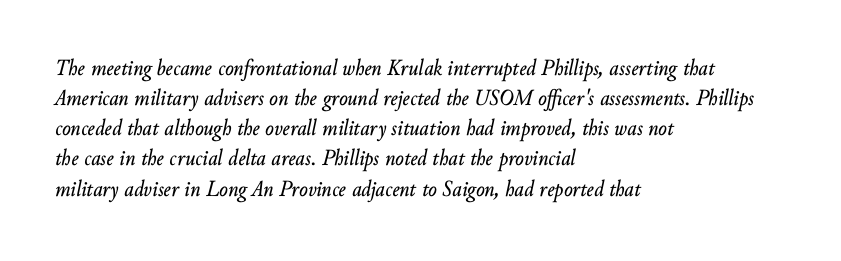
{"italic": "yes", "lean": "right", "slant_degrees": 10, "underline": "no", "align": "left", "line_spacing": "normal", "line_spacing_ratio": 1.31, "letter_spacing": "normal", "letter_spacing_em": 0.0, "glyph_px": 23}
